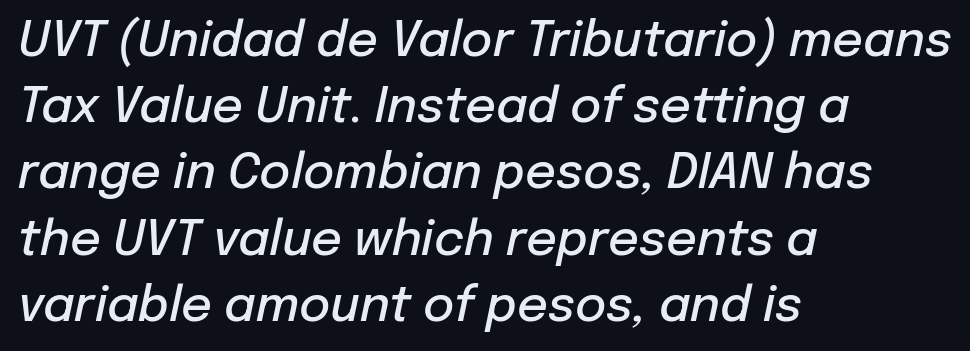
{"italic": "yes", "lean": "right", "slant_degrees": 12, "bold": "semi", "weight": "semibold", "width": "normal", "stroke_contrast": "low", "x_height": "medium", "monospaced": "no", "underline": "no", "align": "left", "line_spacing": "normal", "line_spacing_ratio": 1.38, "letter_spacing": "normal", "letter_spacing_em": 0.0, "glyph_px": 48}
